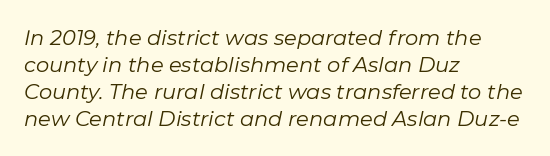
Q: Is the text bold? A: No.
Q: Is the text italic (slanted)? A: Yes, it leans right by about 11 degrees.
Q: Is the text underlined? A: No.
Q: How is the paragraph aligned? A: Left-aligned.
Q: Is the spacing between letters normal or unusually wide? A: Normal.
Q: Is the spacing between lines tight, normal or loose? A: Normal.
